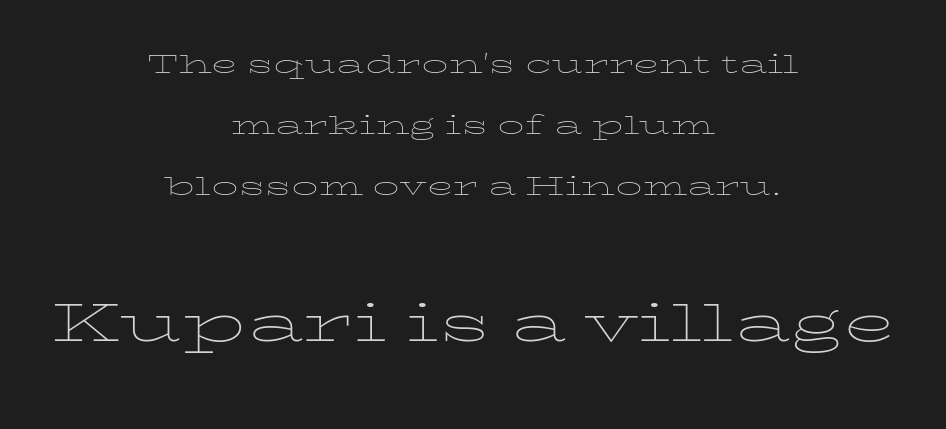
The image shows 70 px thin, wide type, upright; set centered, line spacing 1.75x, normal letter spacing, not underlined; the second (bottom) block is 2.0x larger; low stroke contrast and a medium x-height.
